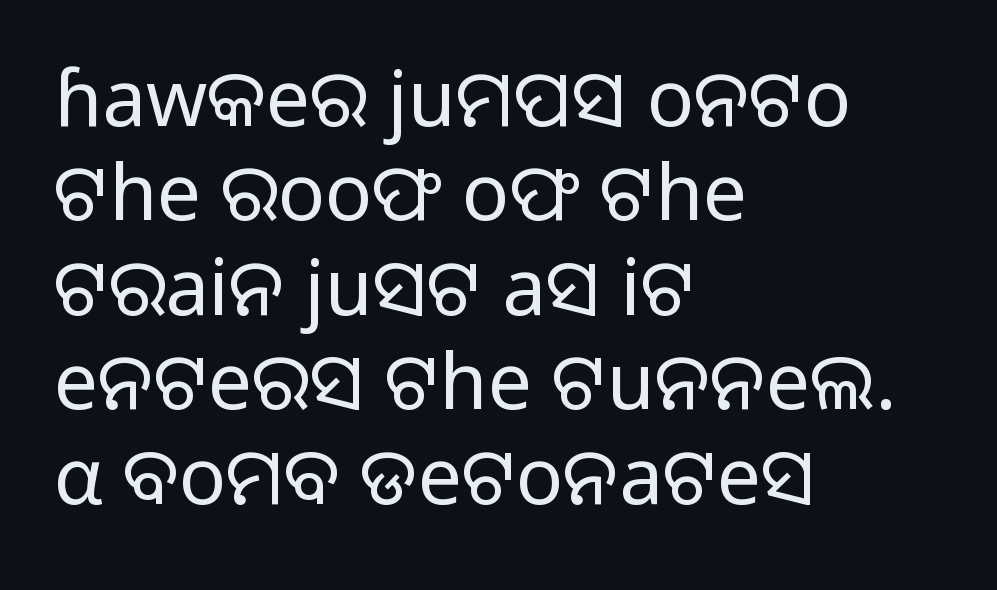
The passage shown has conventional tracking throughout. The strokes carry an ordinary text weight at most. The font's upright variant was chosen for this text. These lines are composed in type without serifs.
